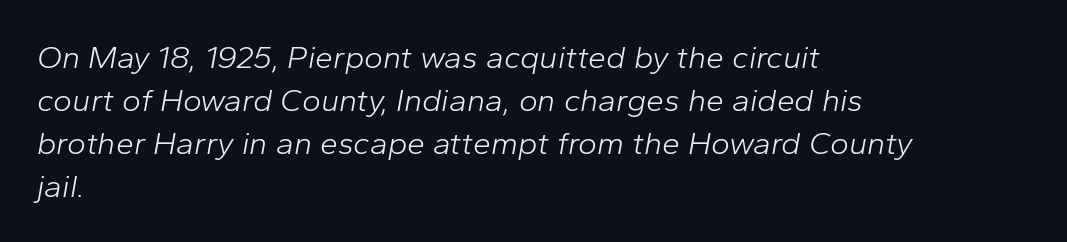
Q: Is the text bold? A: No.
Q: Is the text italic (slanted)? A: Yes, it leans right by about 10 degrees.
Q: Is the text underlined? A: No.
Q: How is the paragraph aligned? A: Left-aligned.
Q: Is the spacing between letters normal or unusually wide? A: Normal.
Q: Is the spacing between lines tight, normal or loose? A: Normal.
Q: Width (condensed, normal, or wide)? A: Normal.
Q: Stroke contrast? A: Low.
Q: x-height? A: Medium.
Q: Monospaced? A: No.
